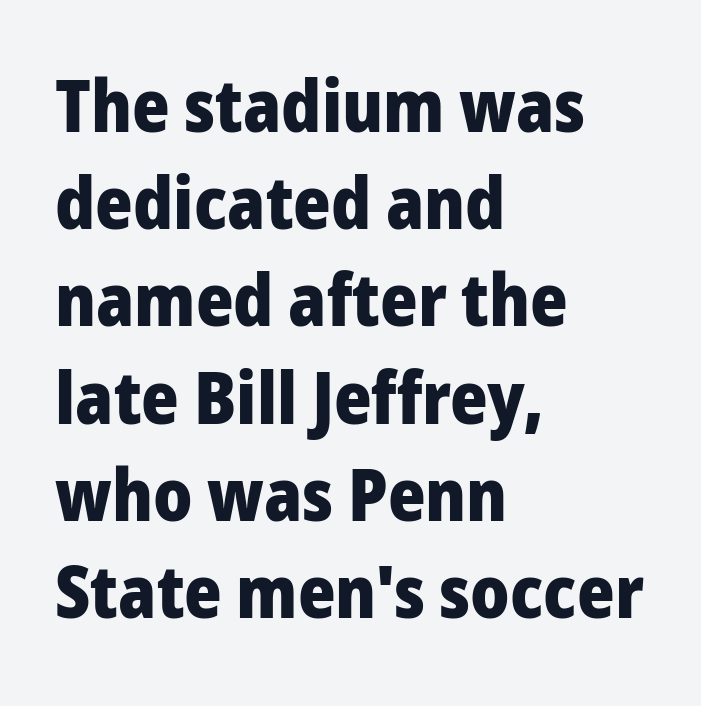
The type family on display is of the sans-serif kind. Vertical strokes here are truly vertical. Varying glyph widths throughout — classic text-font behaviour. Plenty of ink on the page — the face is bold. The rag falls on the right side of this text block. In terms of letterspacing, this is plain default setting.
